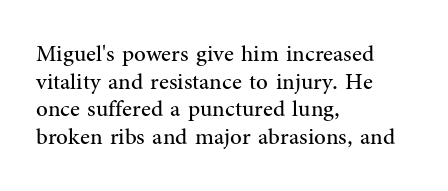
Unlike italic type, these characters show no tilt at all. The string is rendered with underlining switched off. The lines are quadded left. Tracking here is standard; glyphs follow each other at the usual distance. The letters look calm and open, with moderate or lighter stems.
